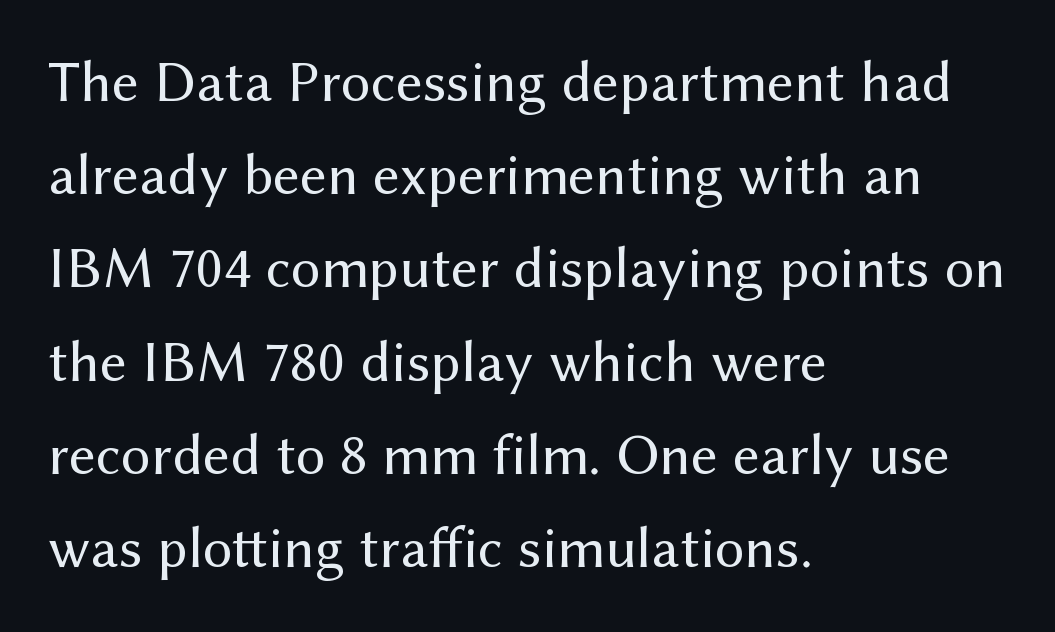
The image shows 59 px regular-weight sans-serif type, upright; set left-aligned, normal line spacing (1.58x), normal letter spacing, not underlined; medium stroke contrast and a medium x-height.
